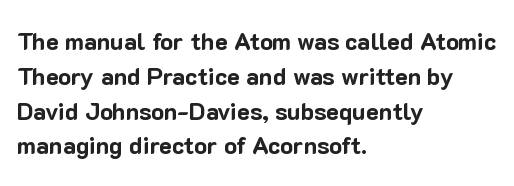
The image shows 24 px bold type, upright; set left-aligned, normal line spacing (1.45x), normal letter spacing, not underlined.
